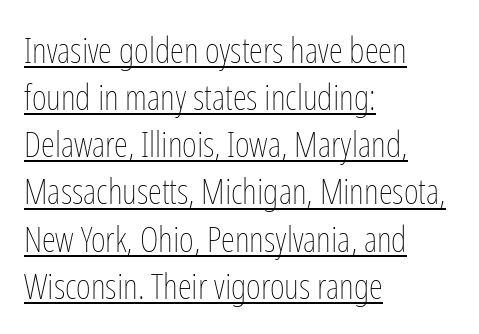
The tracking reads as untouched default to a designer's eye. Stem width sits at or under what a default text font uses. Unlike italic type, these characters show no tilt at all. The passage shown is underscored from start to finish. Students, observe: this is what conventionally led text looks like. The paragraph has a hard left edge and a soft right edge.
